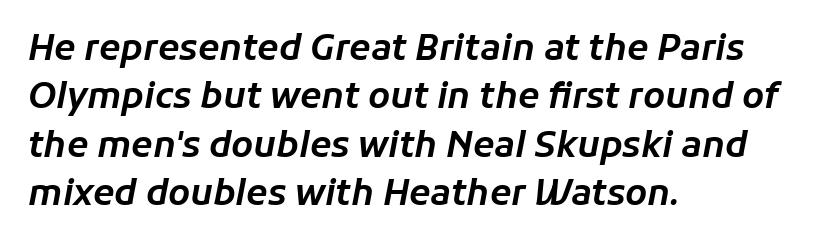
{"italic": "yes", "lean": "right", "slant_degrees": 11, "width": "normal", "stroke_contrast": "low", "x_height": "medium", "monospaced": "no", "underline": "no", "align": "left", "line_spacing": "normal", "line_spacing_ratio": 1.38, "letter_spacing": "normal", "letter_spacing_em": 0.0, "glyph_px": 35}
